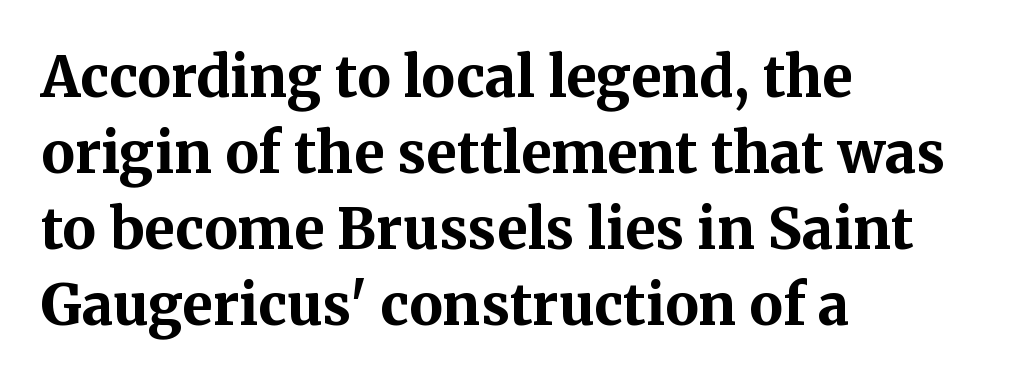
Where is the straight margin? On the left. Spacing verdict: proportional, widths tailored to each character. Vertically, the passage feels balanced, rows spaced as you'd expect. Style check: upright. Glance below the letters and you will spot only blank space.
